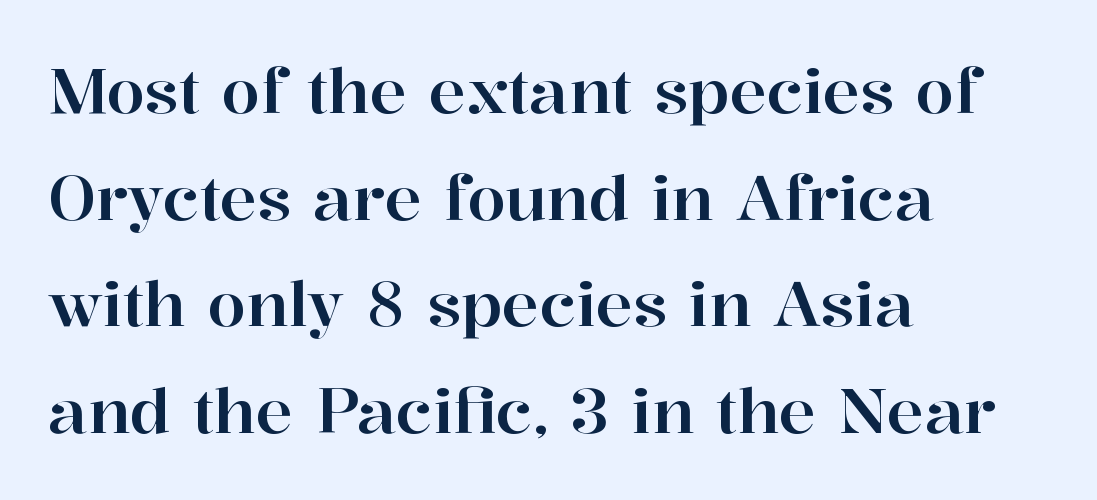
The image shows 62 px serif type, upright; set left-aligned, line spacing 1.72x, normal letter spacing, not underlined; high stroke contrast and a medium x-height.
